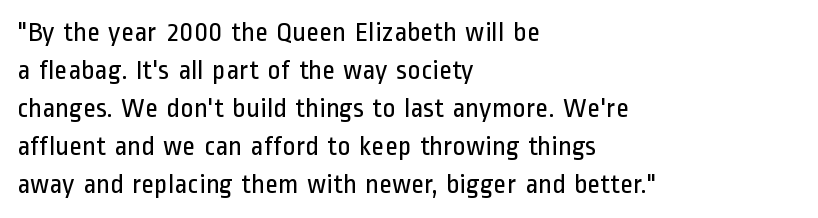
Q: Is the text bold? A: No.
Q: Is the text italic (slanted)? A: No, it is upright.
Q: Is the typeface a serif or a sans-serif typeface? A: Sans-serif.
Q: Is the text underlined? A: No.
Q: How is the paragraph aligned? A: Left-aligned.
Q: Is the spacing between letters normal or unusually wide? A: Normal.
Q: Is the spacing between lines tight, normal or loose? A: Normal.
Q: Width (condensed, normal, or wide)? A: Condensed.
Q: Stroke contrast? A: Low.
Q: x-height? A: Medium.
Q: Monospaced? A: No.
